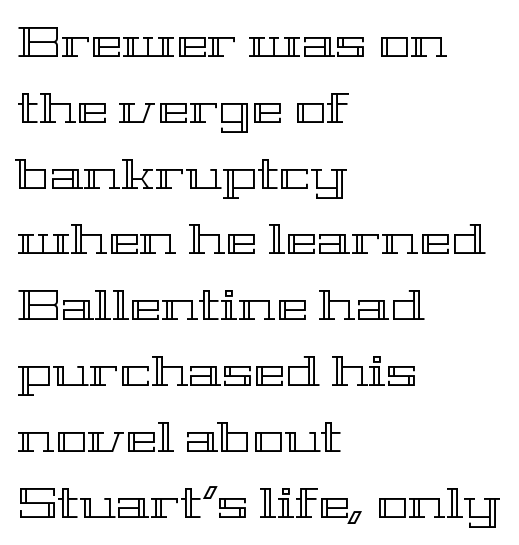
{"italic": "no", "width": "wide", "x_height": "medium", "monospaced": "no", "underline": "no", "align": "left", "line_spacing": "normal", "line_spacing_ratio": 1.53, "letter_spacing": "normal", "letter_spacing_em": 0.0, "glyph_px": 43}
